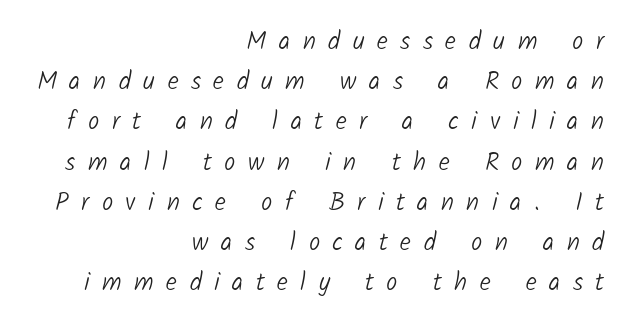
Q: Is the text bold? A: No.
Q: Is the text underlined? A: No.
Q: How is the paragraph aligned? A: Right-aligned.
Q: Is the spacing between letters normal or unusually wide? A: Unusually wide.
Q: Is the spacing between lines tight, normal or loose? A: Normal.
